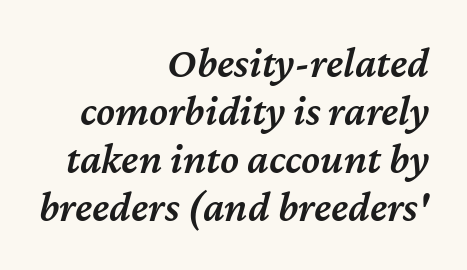
Quick note: italic. Default kerning and tracking; the words read as compact shapes. Check under the words: just untouched page. The letters advance in unequal steps, a hallmark of proportional type. A fair bit of extra ink — the face is semibold, not bold. Baseline-to-baseline distance is barely more than the letter height.
